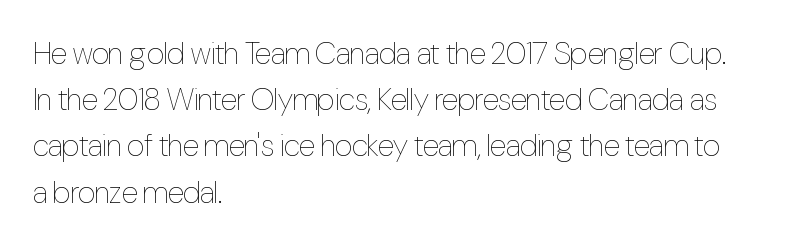
The image shows 31 px thin, condensed type, upright; set left-aligned, normal line spacing (1.49x), normal letter spacing, not underlined; low stroke contrast and a medium x-height.
